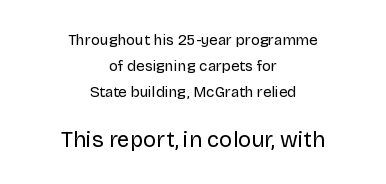
Q: Is the text bold? A: No.
Q: Is the text italic (slanted)? A: No, it is upright.
Q: Is the text underlined? A: No.
Q: How is the paragraph aligned? A: Centered.
Q: Is the spacing between letters normal or unusually wide? A: Normal.
Q: Which block of text is set in a larger size, the first (top) or the second (bottom)? A: The second (bottom) one.
